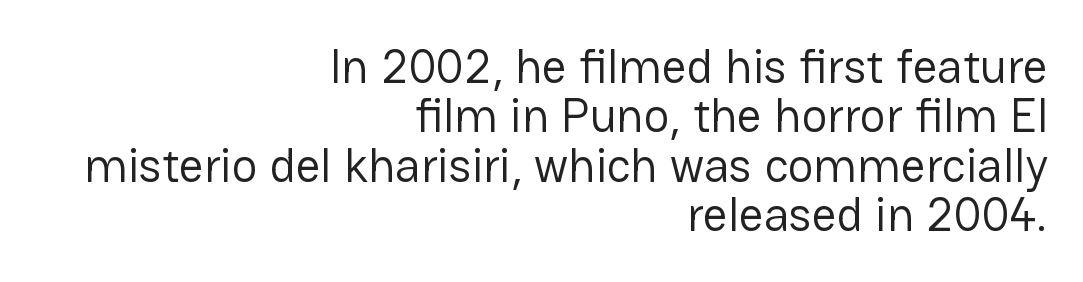
{"serif": "no", "italic": "no", "bold": "no", "weight": "regular", "width": "normal", "stroke_contrast": "low", "x_height": "medium", "monospaced": "no", "underline": "no", "align": "right", "line_spacing": "tight", "line_spacing_ratio": 1.03, "letter_spacing": "normal", "letter_spacing_em": 0.0, "glyph_px": 48}
